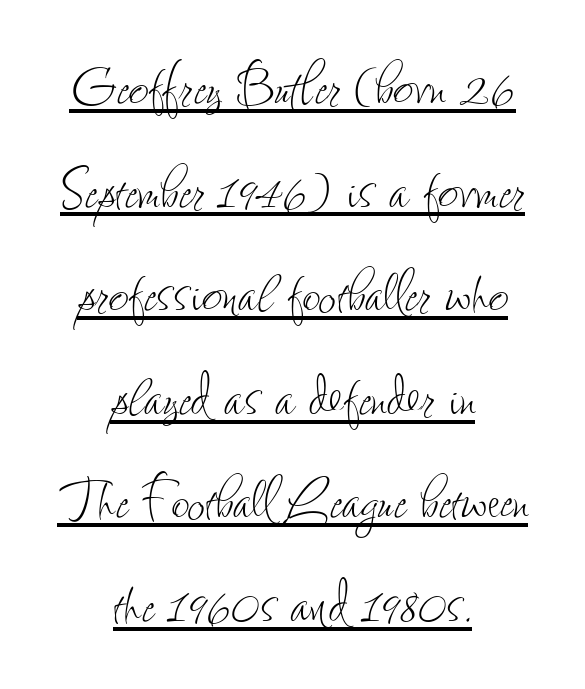
Q: Is the text bold? A: No.
Q: Is the text italic (slanted)? A: Yes.
Q: Is the text underlined? A: Yes.
Q: How is the paragraph aligned? A: Centered.
Q: Is the spacing between letters normal or unusually wide? A: Normal.
Q: Is the spacing between lines tight, normal or loose? A: Normal.
Q: Width (condensed, normal, or wide)? A: Condensed.
Q: Stroke contrast? A: Low.
Q: x-height? A: Small.
Q: Monospaced? A: No.
